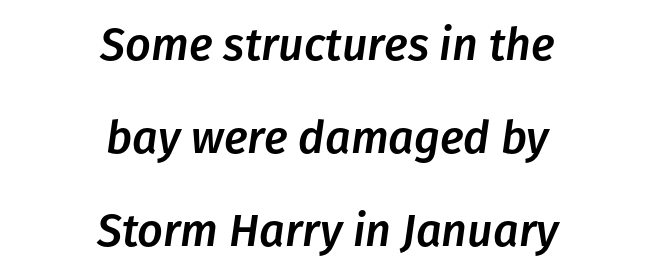
The image shows 45 px text type, italic (leaning right); set centered, loose line spacing (2.07x), normal letter spacing, not underlined; low stroke contrast and a medium x-height.
